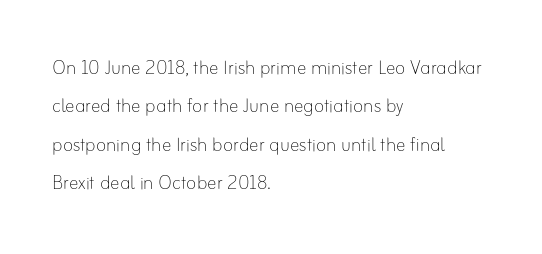
Plain, unruled lines of type. No heavy texture on the line: the type isn't bold. Look at the tracking — it's just the regular setting, nothing added. The axis of the letterforms is exactly vertical. The rows are spaced the way most documents space them.
